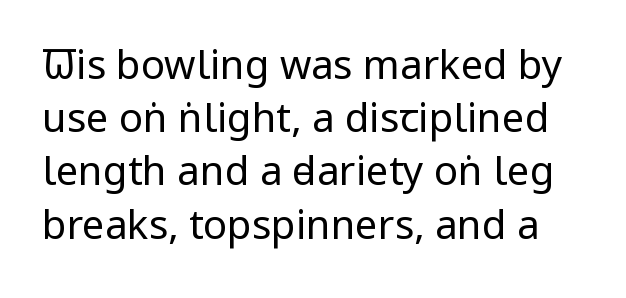
The image shows 40 px regular-weight, condensed sans-serif type, upright; set normal line spacing (1.33x), normal letter spacing, not underlined; low stroke contrast and a large x-height.
